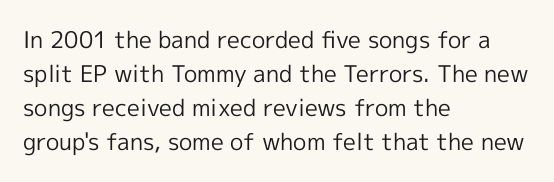
Q: Is the text bold? A: No.
Q: Is the text italic (slanted)? A: No, it is upright.
Q: Is the text underlined? A: No.
Q: How is the paragraph aligned? A: Left-aligned.
Q: Is the spacing between letters normal or unusually wide? A: Normal.
Q: Is the spacing between lines tight, normal or loose? A: Normal.
